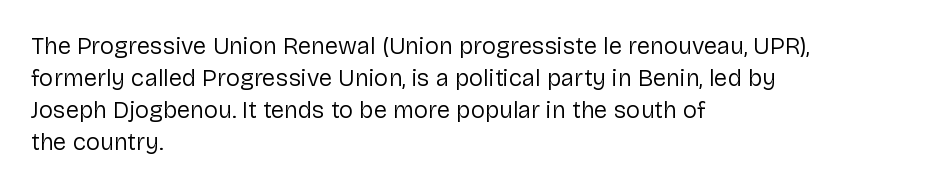
Q: Is the text bold? A: No.
Q: Is the text italic (slanted)? A: No, it is upright.
Q: Is the text underlined? A: No.
Q: How is the paragraph aligned? A: Left-aligned.
Q: Is the spacing between letters normal or unusually wide? A: Normal.
Q: Is the spacing between lines tight, normal or loose? A: Normal.
